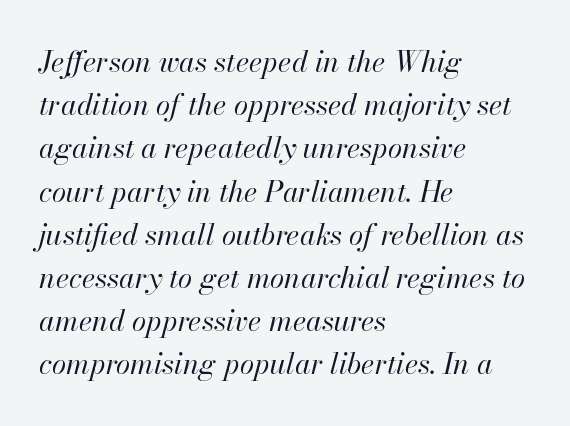
A typesetter would mark this as italic. The words here are not underlined. Is the block centered? No — it sits flush against the left margin. The strokes carry an ordinary text weight at most.
